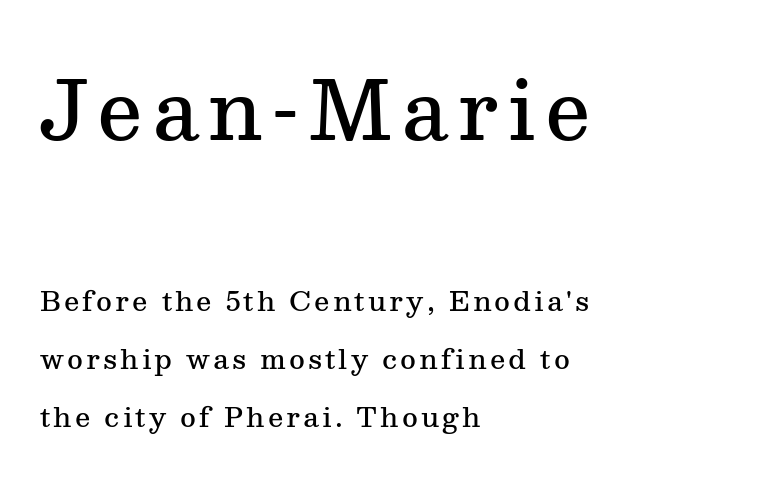
The image shows 80 px semibold serif type, upright; set left-aligned, loose line spacing (2.16x), not underlined; the first (top) block is 2.96x larger; medium stroke contrast and a medium x-height.
